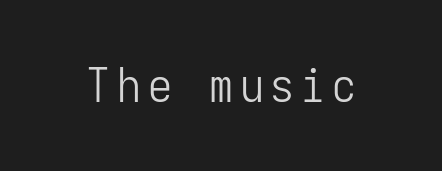
Q: Is the text bold? A: No.
Q: Is the text italic (slanted)? A: No, it is upright.
Q: Is the typeface a serif or a sans-serif typeface? A: Sans-serif.
Q: Is the text underlined? A: No.
Q: Width (condensed, normal, or wide)? A: Condensed.
Q: Stroke contrast? A: Low.
Q: x-height? A: Medium.
Q: Monospaced? A: Yes.
